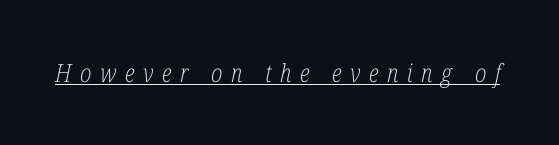
Heaviness? Minimal to ordinary, like unemphasized prose. Emphasis is given by a line drawn under the lettering. You can tell it's italic because the verticals aren't actually vertical. The tracking reads as deliberately expanded to a designer's eye.
